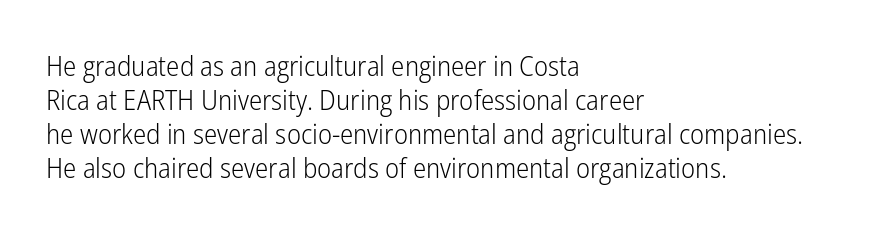
The image shows 28 px light, condensed sans-serif type, upright; set left-aligned, line spacing 1.22x, normal letter spacing, not underlined; low stroke contrast and a medium x-height.
